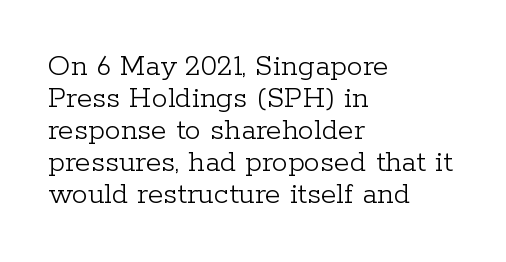
{"serif": "yes", "italic": "no", "bold": "no", "weight": "light", "width": "normal", "stroke_contrast": "low", "x_height": "medium", "monospaced": "no", "underline": "no", "align": "left", "line_spacing": "tight", "line_spacing_ratio": 1.0, "letter_spacing": "normal", "letter_spacing_em": 0.0, "glyph_px": 32}
